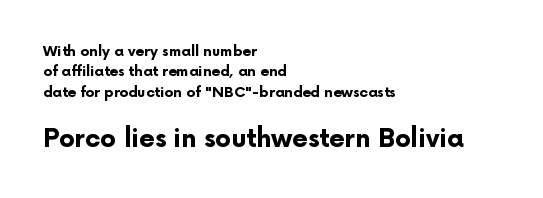
Q: Is the text bold? A: Yes.
Q: Is the text italic (slanted)? A: No, it is upright.
Q: Is the text underlined? A: No.
Q: How is the paragraph aligned? A: Left-aligned.
Q: Is the spacing between letters normal or unusually wide? A: Normal.
Q: Is the spacing between lines tight, normal or loose? A: Normal.
Q: Which block of text is set in a larger size, the first (top) or the second (bottom)? A: The second (bottom) one.
